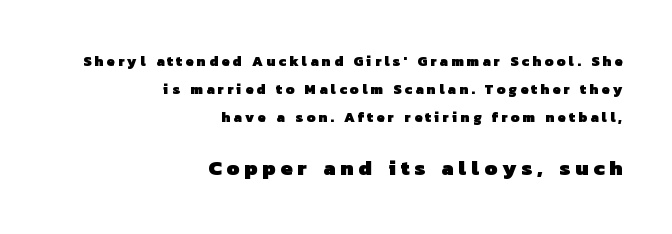
Q: Is the text bold? A: Yes.
Q: Is the text underlined? A: No.
Q: How is the paragraph aligned? A: Right-aligned.
Q: Is the spacing between letters normal or unusually wide? A: Unusually wide.
Q: Is the spacing between lines tight, normal or loose? A: Loose.
Q: Which block of text is set in a larger size, the first (top) or the second (bottom)? A: The second (bottom) one.
